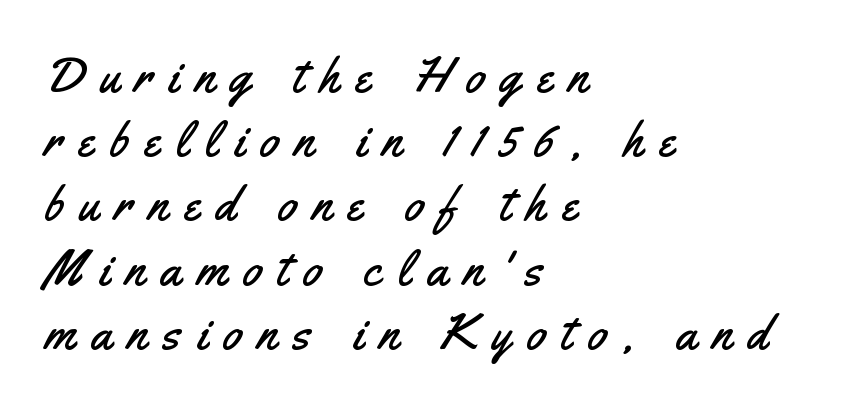
Q: Is the text italic (slanted)? A: Yes.
Q: Is the typeface a serif or a sans-serif typeface? A: Sans-serif.
Q: Is the text underlined? A: No.
Q: How is the paragraph aligned? A: Left-aligned.
Q: Is the spacing between letters normal or unusually wide? A: Unusually wide.
Q: Is the spacing between lines tight, normal or loose? A: Normal.
Q: Width (condensed, normal, or wide)? A: Condensed.
Q: Stroke contrast? A: Medium.
Q: x-height? A: Small.
Q: Monospaced? A: No.
